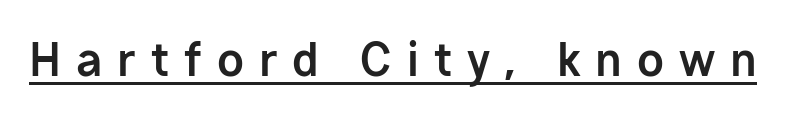
Q: Is the text bold? A: Yes.
Q: Is the text italic (slanted)? A: No, it is upright.
Q: Is the typeface a serif or a sans-serif typeface? A: Sans-serif.
Q: Is the text underlined? A: Yes.
Q: Is the spacing between letters normal or unusually wide? A: Unusually wide.
Q: Width (condensed, normal, or wide)? A: Normal.
Q: Stroke contrast? A: Low.
Q: x-height? A: Medium.
Q: Monospaced? A: No.
